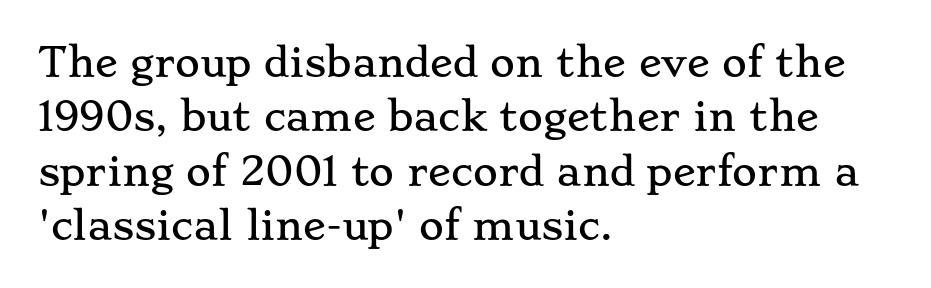
Font category for this specimen: serif. Upright lettering throughout. Does extra space separate the letters? No, they use regular spacing. Each letter keeps its own natural width here, so spacing adapts to shape. This rendering features lettering with no underline. Every row of glyphs begins at an identical x-position on the left.
